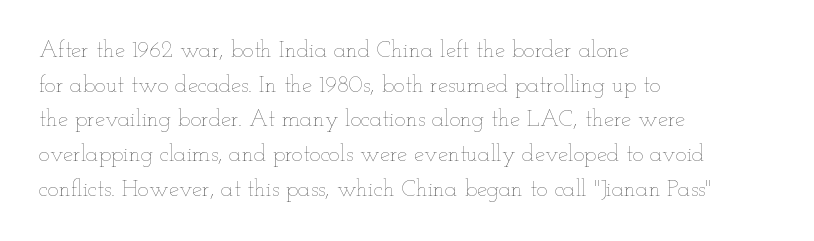
Q: Is the text bold? A: No.
Q: Is the text italic (slanted)? A: No, it is upright.
Q: Is the text underlined? A: No.
Q: How is the paragraph aligned? A: Left-aligned.
Q: Is the spacing between letters normal or unusually wide? A: Normal.
Q: Is the spacing between lines tight, normal or loose? A: Normal.
